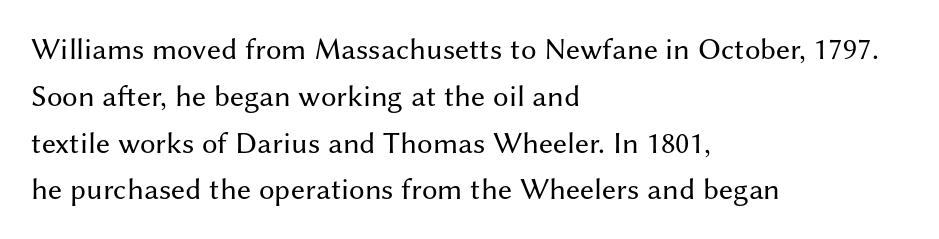
The image shows 31 px regular-weight sans-serif type, upright; set left-aligned, normal line spacing (1.51x), normal letter spacing, not underlined; medium stroke contrast and a medium x-height.
